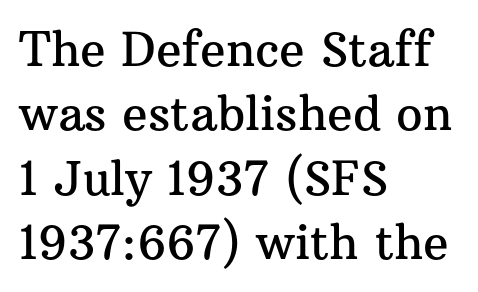
Q: Is the text italic (slanted)? A: No, it is upright.
Q: Is the typeface a serif or a sans-serif typeface? A: Serif.
Q: Is the text underlined? A: No.
Q: How is the paragraph aligned? A: Left-aligned.
Q: Is the spacing between letters normal or unusually wide? A: Normal.
Q: Is the spacing between lines tight, normal or loose? A: Normal.
Q: Width (condensed, normal, or wide)? A: Normal.
Q: Stroke contrast? A: Medium.
Q: x-height? A: Medium.
Q: Monospaced? A: No.
